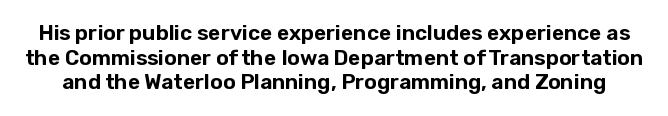
The image shows 21 px text type, upright; set line spacing 1.17x, normal letter spacing, not underlined.
